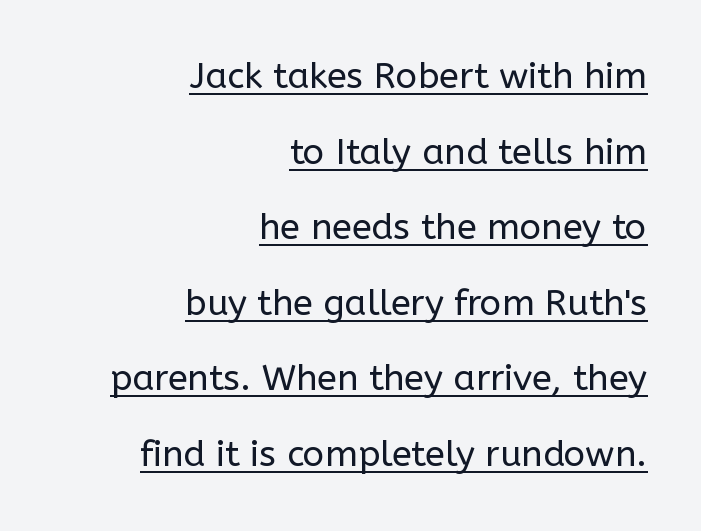
The image shows 36 px regular-weight sans-serif type, upright; set right-aligned, loose line spacing (2.1x), normal letter spacing, underlined; low stroke contrast and a medium x-height.
